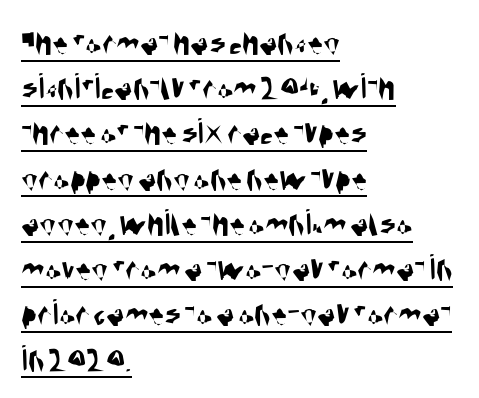
{"serif": "no", "width": "condensed", "stroke_contrast": "medium", "x_height": "large", "monospaced": "no", "underline": "yes", "align": "left", "line_spacing_ratio": 1.19, "letter_spacing": "normal", "letter_spacing_em": 0.0, "glyph_px": 38}
